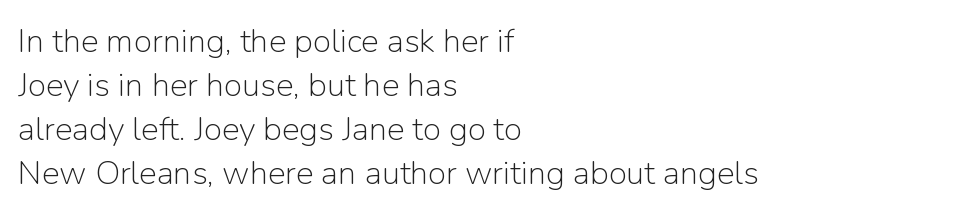
The image shows 33 px light sans-serif type, upright; set left-aligned, normal line spacing (1.33x), normal letter spacing, not underlined; low stroke contrast and a medium x-height.
